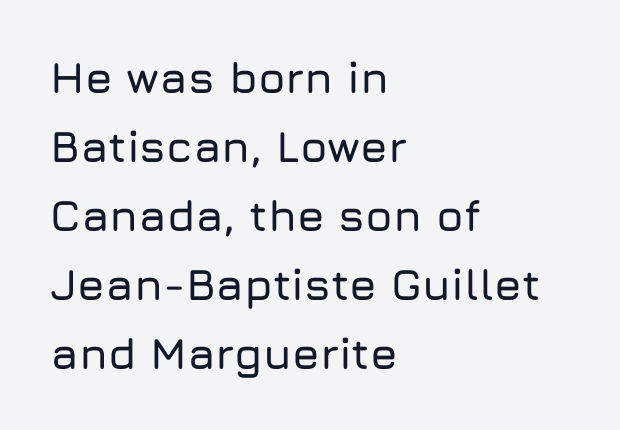
The image shows 44 px sans-serif type, upright; set left-aligned, normal line spacing (1.57x), normal letter spacing, not underlined; low stroke contrast and a medium x-height.
